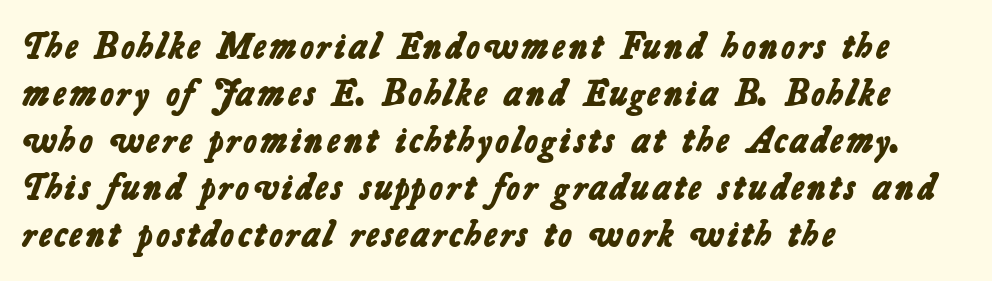
Just letters on the line, the space beneath them empty. This sample uses a sans-serif face. Between one letter and the next there's only the usual sliver of space. Horizontal bands of white between lines are of average thickness. The letters advance in unequal steps, a hallmark of proportional type.
